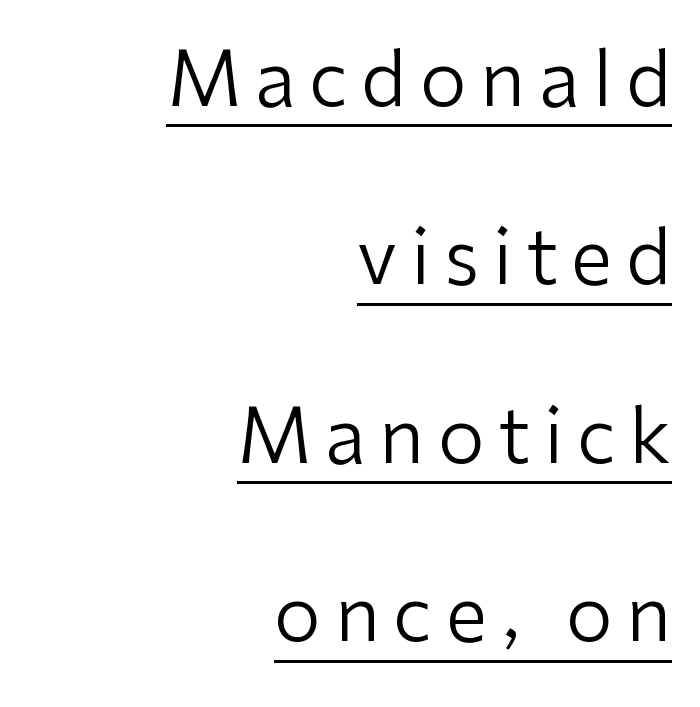
The image shows 75 px regular-weight sans-serif type, upright; set right-aligned, loose line spacing (2.38x), underlined; low stroke contrast and a medium x-height.
